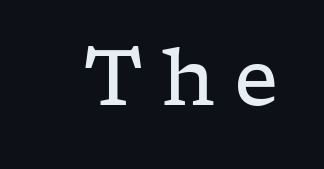
The image shows 78 px regular-weight, wide serif type, upright; set unusually wide letter spacing (+0.24 em), not underlined; low stroke contrast and a medium x-height.
